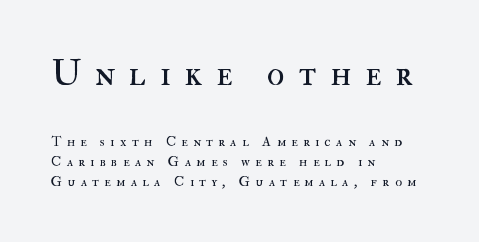
A typesetter would call this leading conventional body-copy spacing. The area under the type is left untouched. If you squint, the top block still reads clearly — it's the larger of the two. Designer's note — italics off, roman on. Note the varied advance widths — an 'i' is clearly narrower than an 'm'. Nothing heavy about these letters — not bold at all.
